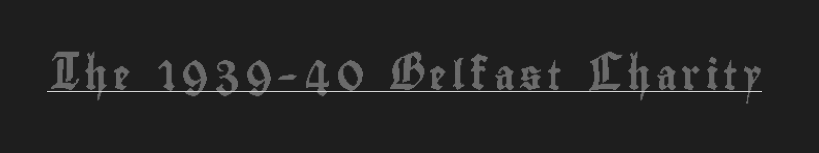
Underlining? Definitely there. The letters advance in unequal steps, a hallmark of proportional type. Rendered with straight, roman letterforms.
